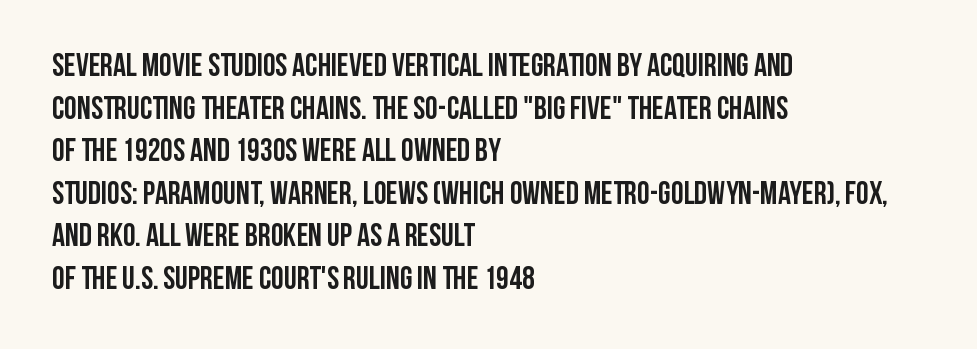
{"serif": "no", "italic": "no", "bold": "yes", "weight": "semibold", "width": "condensed", "stroke_contrast": "low", "x_height": "large", "monospaced": "no", "underline": "no", "align": "left", "line_spacing": "normal", "line_spacing_ratio": 1.33, "letter_spacing": "normal", "letter_spacing_em": 0.0, "glyph_px": 32}
